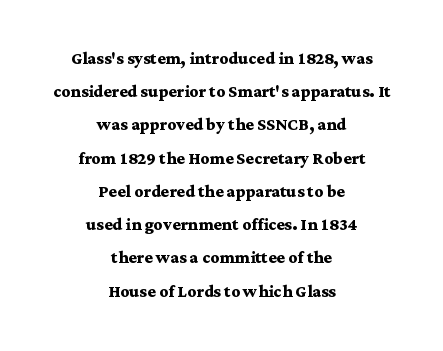
{"italic": "no", "bold": "yes", "underline": "no", "align": "center", "line_spacing": "normal", "line_spacing_ratio": 1.51, "letter_spacing": "normal", "letter_spacing_em": 0.0, "glyph_px": 22}
